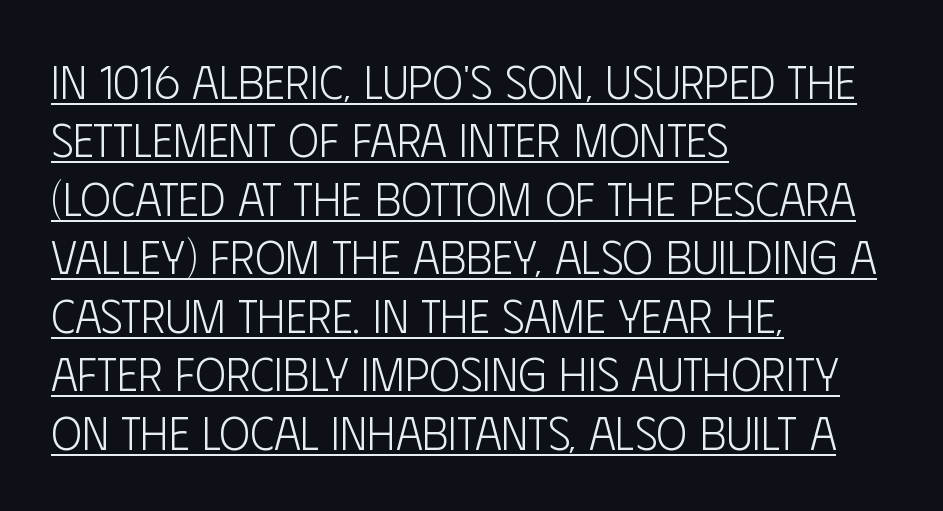
{"serif": "no", "italic": "no", "bold": "no", "weight": "light", "width": "condensed", "stroke_contrast": "low", "x_height": "large", "monospaced": "no", "underline": "yes", "align": "left", "line_spacing": "normal", "line_spacing_ratio": 1.27, "letter_spacing": "normal", "letter_spacing_em": 0.0, "glyph_px": 46}
